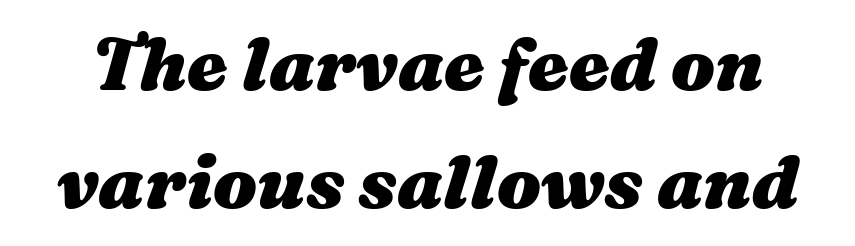
Q: Is the text bold? A: Yes.
Q: Is the text italic (slanted)? A: Yes, it leans right by about 16 degrees.
Q: Is the text underlined? A: No.
Q: Is the spacing between letters normal or unusually wide? A: Normal.
Q: Is the spacing between lines tight, normal or loose? A: Normal.
Q: Width (condensed, normal, or wide)? A: Wide.
Q: Stroke contrast? A: Medium.
Q: x-height? A: Medium.
Q: Monospaced? A: No.
